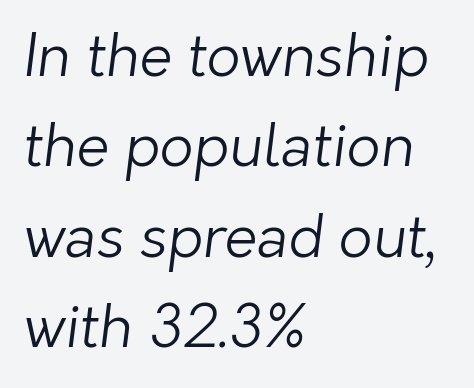
{"serif": "no", "bold": "no", "weight": "light", "width": "normal", "stroke_contrast": "low", "x_height": "medium", "monospaced": "no", "underline": "no", "align": "left", "line_spacing": "normal", "line_spacing_ratio": 1.53, "letter_spacing": "normal", "letter_spacing_em": 0.0, "glyph_px": 59}
